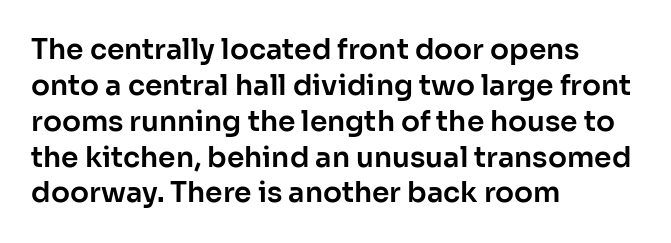
Nobody drew a line under any word here. Think of a printed novel: that variable character pitch is what you see here. Each line starts at the same left margin while the right side varies. What's the leading like? Ordinary, nothing unusual.
